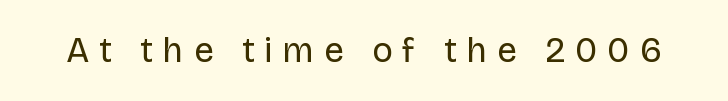
The image shows 35 px regular-weight sans-serif type, upright; set unusually wide letter spacing (+0.29 em), not underlined; low stroke contrast and a large x-height.
